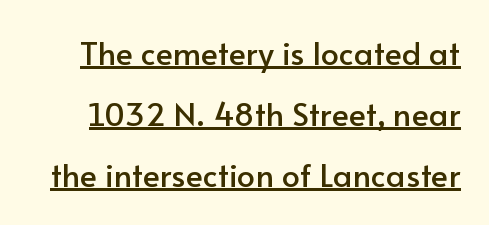
{"serif": "no", "italic": "no", "width": "normal", "stroke_contrast": "low", "x_height": "small", "monospaced": "no", "underline": "yes", "line_spacing": "loose", "line_spacing_ratio": 1.9, "letter_spacing": "normal", "letter_spacing_em": 0.0, "glyph_px": 32}
